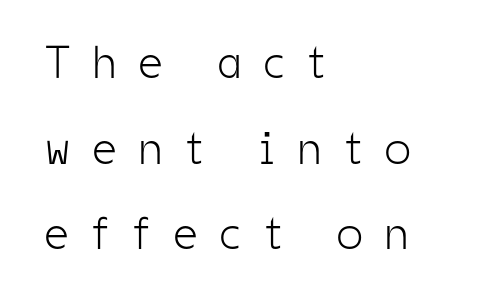
{"serif": "no", "italic": "no", "bold": "no", "weight": "light", "width": "condensed", "stroke_contrast": "low", "x_height": "medium", "monospaced": "no", "underline": "no", "align": "left", "line_spacing_ratio": 1.86, "letter_spacing": "wide", "letter_spacing_em": 0.5, "glyph_px": 46}
